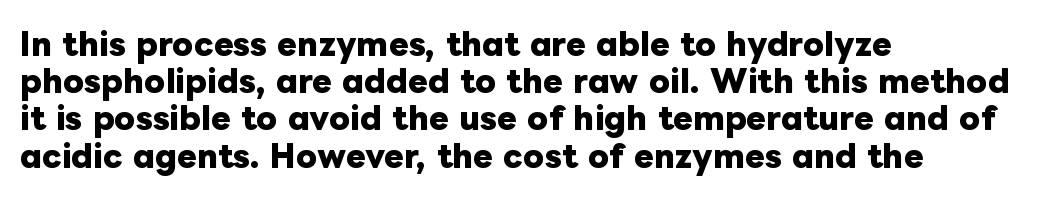
Weight: bold. When letters stand straight like this, we call the style roman or upright. Check under the words: just untouched page. These lines are rendered in a variable-pitch font.
